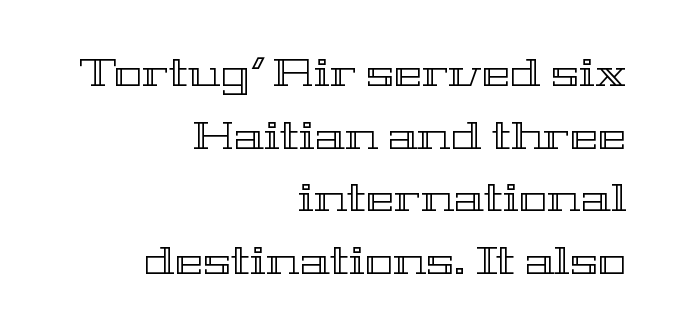
Q: Is the text italic (slanted)? A: No, it is upright.
Q: Is the text underlined? A: No.
Q: How is the paragraph aligned? A: Right-aligned.
Q: Is the spacing between letters normal or unusually wide? A: Normal.
Q: Is the spacing between lines tight, normal or loose? A: Normal.
Q: Width (condensed, normal, or wide)? A: Wide.
Q: x-height? A: Medium.
Q: Monospaced? A: No.
